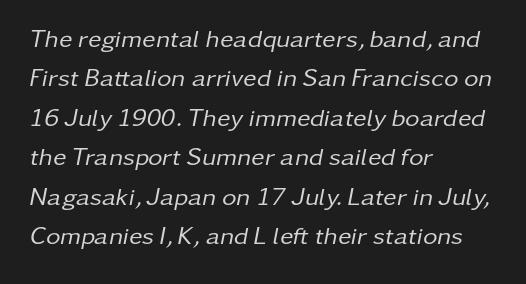
The rendering anchors every line to the left-hand side. Slanted lettering throughout. Evenly set lines give the paragraph a standard silhouette. Words float on clear page, feet unadorned. The weight tops out at a normal text grade. Students, note that the glyphs here touch the page at normal intervals.
